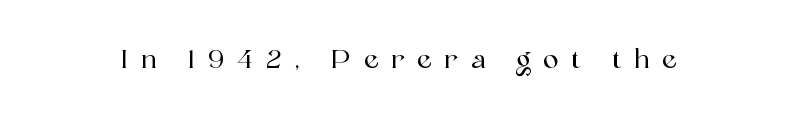
Q: Is the text italic (slanted)? A: No, it is upright.
Q: Is the text underlined? A: No.
Q: Is the spacing between letters normal or unusually wide? A: Unusually wide.
